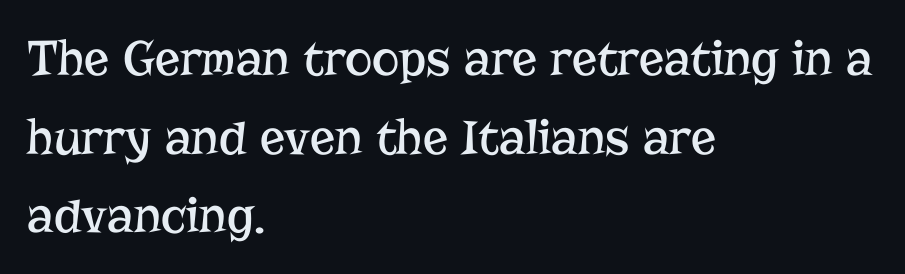
The image shows 52 px regular-weight serif type, upright; set left-aligned, normal line spacing (1.51x), normal letter spacing, not underlined; low stroke contrast and a medium x-height.
